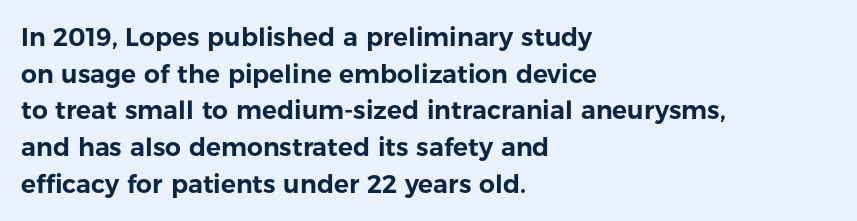
The image shows 25 px text type, upright; set left-aligned, normal line spacing (1.47x), normal letter spacing, not underlined.
